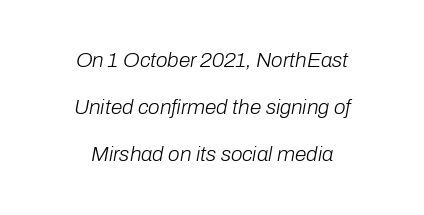
Typeset on center — no edge is straight. The foot of each line stays bare and open. Inter-character spacing is left at the font's built-in metrics. No heavy texture on the line: the type isn't bold. Tall strokes in this sample are angled rather than plumb.
